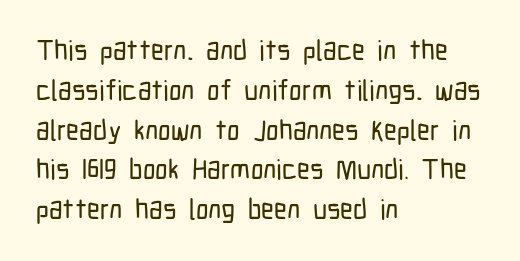
The image shows 28 px condensed sans-serif type, upright; set left-aligned, normal line spacing (1.42x), normal letter spacing, not underlined; low stroke contrast and a medium x-height.
